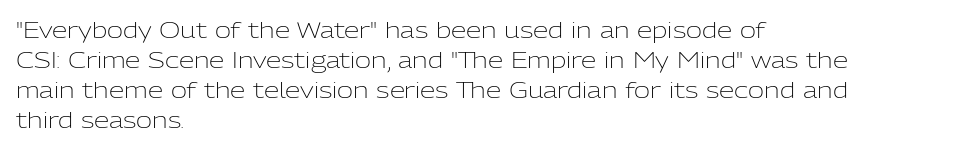
The image shows 22 px text type, upright; set left-aligned, normal line spacing (1.36x), normal letter spacing, not underlined.
